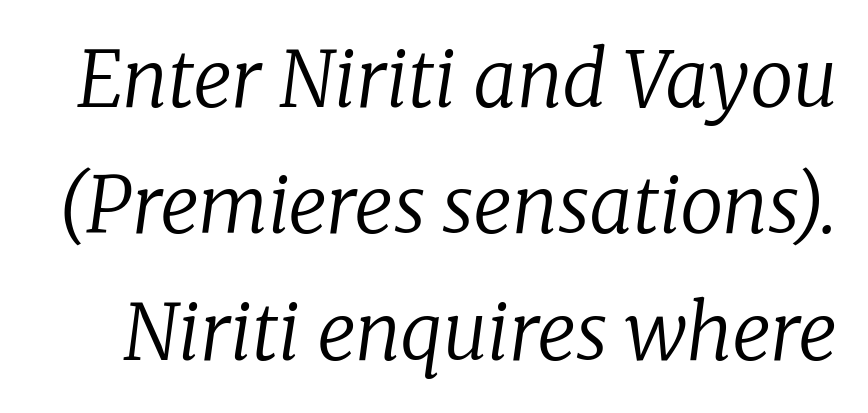
Q: Is the text bold? A: No.
Q: Is the text italic (slanted)? A: Yes, it leans right by about 8 degrees.
Q: Is the typeface a serif or a sans-serif typeface? A: Serif.
Q: Is the text underlined? A: No.
Q: Is the spacing between letters normal or unusually wide? A: Normal.
Q: Is the spacing between lines tight, normal or loose? A: Normal.
Q: Width (condensed, normal, or wide)? A: Normal.
Q: Stroke contrast? A: Low.
Q: x-height? A: Medium.
Q: Monospaced? A: No.
